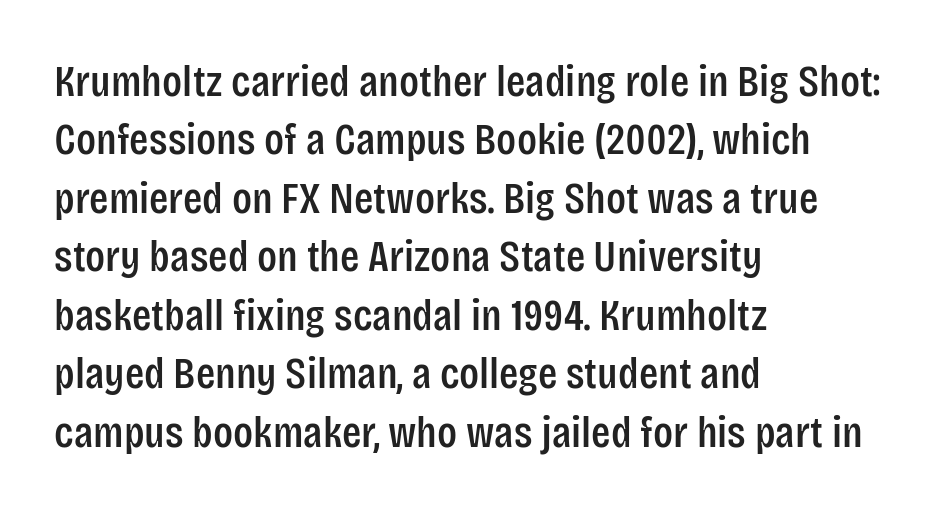
The image shows 45 px condensed sans-serif type, upright; set left-aligned, normal line spacing (1.3x), normal letter spacing, not underlined; low stroke contrast and a large x-height.
